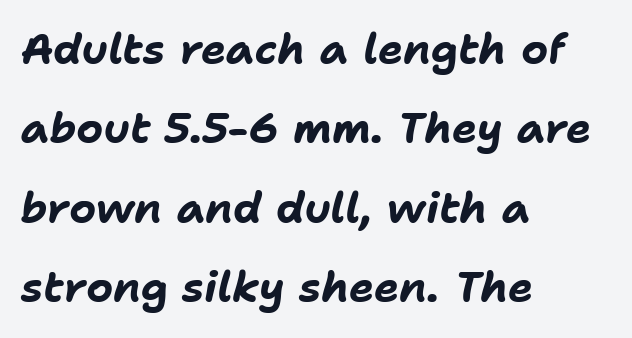
{"italic": "yes", "lean": "right", "slant_degrees": 11, "bold": "yes", "weight": "bold", "width": "normal", "stroke_contrast": "low", "x_height": "medium", "monospaced": "no", "underline": "no", "align": "left", "line_spacing_ratio": 1.89, "letter_spacing": "normal", "letter_spacing_em": 0.0, "glyph_px": 42}
